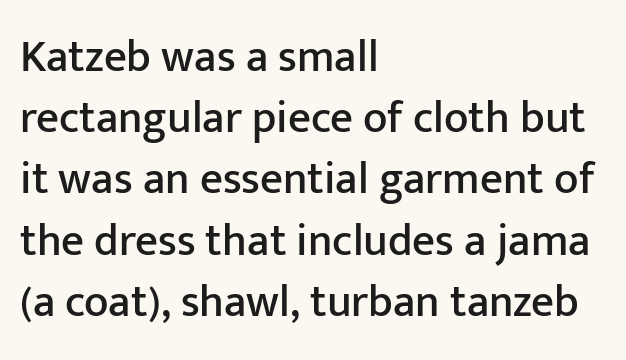
Q: Is the text italic (slanted)? A: No, it is upright.
Q: Is the typeface a serif or a sans-serif typeface? A: Sans-serif.
Q: Is the text underlined? A: No.
Q: How is the paragraph aligned? A: Left-aligned.
Q: Is the spacing between letters normal or unusually wide? A: Normal.
Q: Is the spacing between lines tight, normal or loose? A: Normal.
Q: Width (condensed, normal, or wide)? A: Normal.
Q: Stroke contrast? A: Low.
Q: x-height? A: Medium.
Q: Monospaced? A: No.
